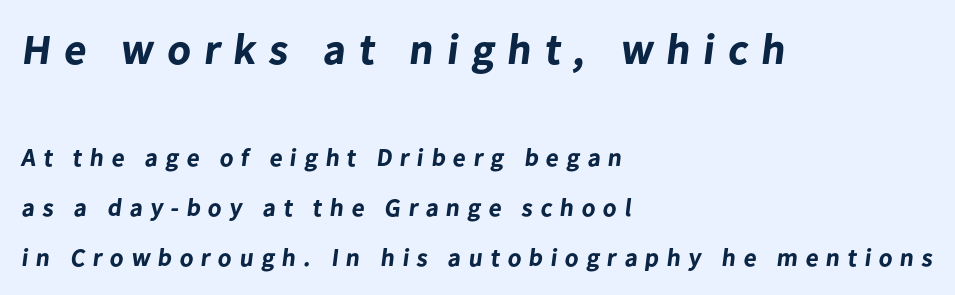
Q: Is the text bold? A: Yes.
Q: Is the typeface a serif or a sans-serif typeface? A: Sans-serif.
Q: Is the text underlined? A: No.
Q: How is the paragraph aligned? A: Left-aligned.
Q: Is the spacing between letters normal or unusually wide? A: Unusually wide.
Q: Is the spacing between lines tight, normal or loose? A: Loose.
Q: Which block of text is set in a larger size, the first (top) or the second (bottom)? A: The first (top) one.
Q: Width (condensed, normal, or wide)? A: Normal.
Q: Stroke contrast? A: Low.
Q: x-height? A: Medium.
Q: Monospaced? A: No.
